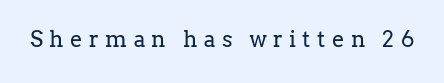
{"italic": "no", "bold": "no", "underline": "no", "letter_spacing": "wide", "letter_spacing_em": 0.3, "glyph_px": 22}
